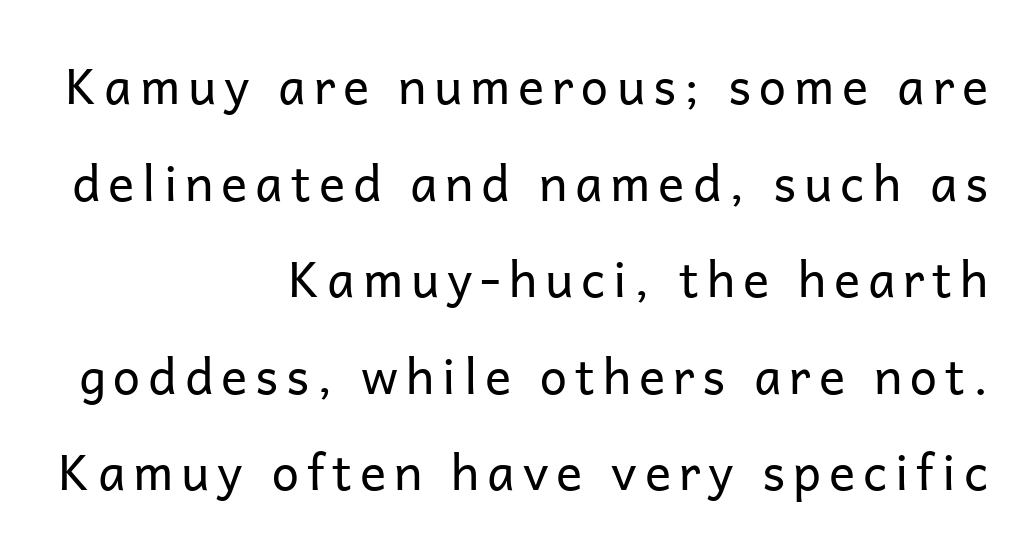
Q: Is the text bold? A: No.
Q: Is the text italic (slanted)? A: No, it is upright.
Q: Is the typeface a serif or a sans-serif typeface? A: Sans-serif.
Q: Is the text underlined? A: No.
Q: How is the paragraph aligned? A: Right-aligned.
Q: Is the spacing between lines tight, normal or loose? A: Loose.
Q: Width (condensed, normal, or wide)? A: Normal.
Q: Stroke contrast? A: Low.
Q: x-height? A: Medium.
Q: Monospaced? A: No.
